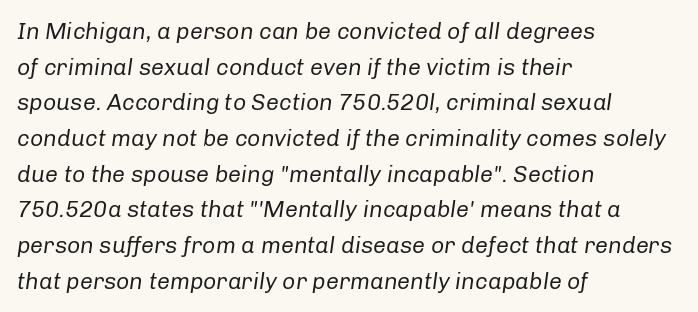
{"italic": "yes", "lean": "right", "slant_degrees": 8, "bold": "no", "underline": "no", "align": "left", "line_spacing": "normal", "line_spacing_ratio": 1.55, "letter_spacing": "normal", "letter_spacing_em": 0.0, "glyph_px": 23}
